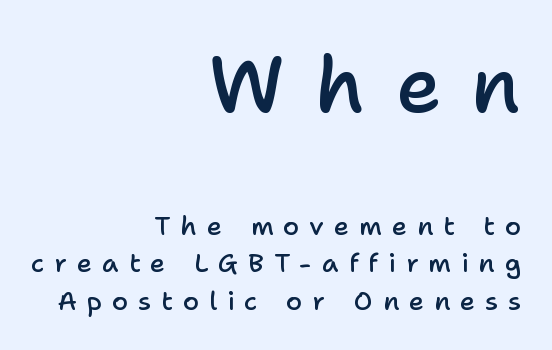
Q: Is the text bold? A: Semi-bold.
Q: Is the text italic (slanted)? A: No, it is upright.
Q: Is the typeface a serif or a sans-serif typeface? A: Sans-serif.
Q: Is the text underlined? A: No.
Q: How is the paragraph aligned? A: Right-aligned.
Q: Is the spacing between letters normal or unusually wide? A: Unusually wide.
Q: Is the spacing between lines tight, normal or loose? A: Normal.
Q: Which block of text is set in a larger size, the first (top) or the second (bottom)? A: The first (top) one.
Q: Width (condensed, normal, or wide)? A: Normal.
Q: Stroke contrast? A: Low.
Q: x-height? A: Medium.
Q: Monospaced? A: No.
